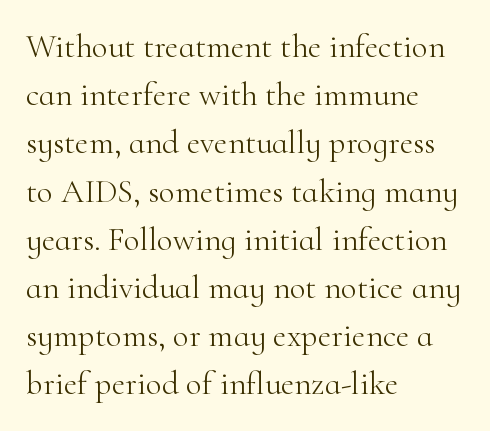
The paragraph has a hard left edge and a soft right edge. This sample has the flowing, uneven cadence of proportional lettering. The type family on display is of the serif kind. In terms of letterspacing, this is plain default setting. Heaviness? Minimal to ordinary, like unemphasized prose. Decoration check: the copy has no underline.
